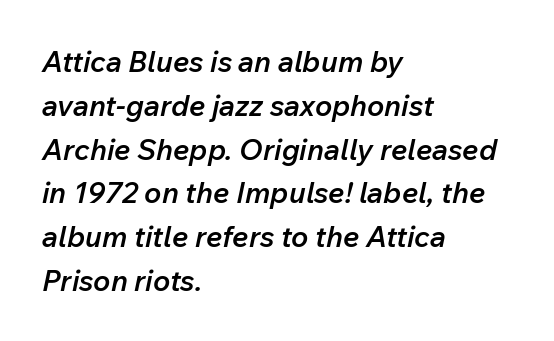
{"italic": "yes", "lean": "right", "slant_degrees": 12, "bold": "semi", "weight": "semibold", "width": "normal", "stroke_contrast": "low", "x_height": "medium", "monospaced": "no", "underline": "no", "align": "left", "line_spacing": "normal", "line_spacing_ratio": 1.51, "letter_spacing": "normal", "letter_spacing_em": 0.0, "glyph_px": 29}
